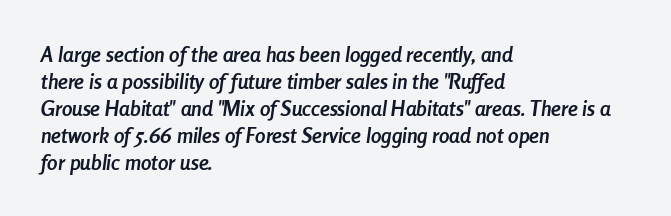
The characters look thick and weighty, a clear bold. Between one letter and the next there's only the usual sliver of space. Italic: yes, the glyphs are oblique. The space between consecutive lines is moderate. Quick note: underline off.
